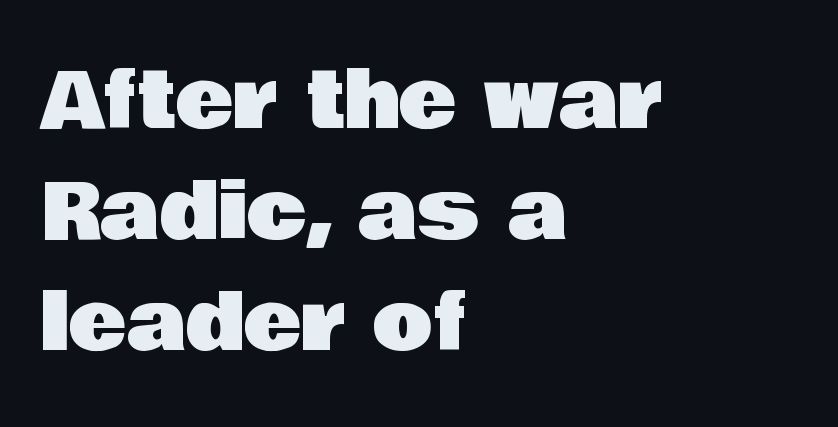
Decoration check: the copy has no underline. Each letter keeps its own natural width here, so spacing adapts to shape. The tracking reads as untouched default to a designer's eye. One-word summary of the alignment: left. The passage shown stacks its lines at a standard gap.
